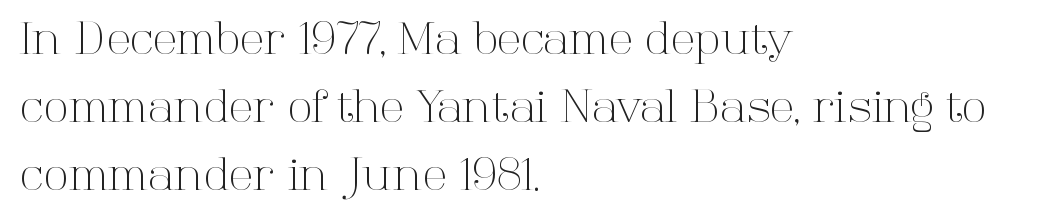
The image shows 45 px light serif type, upright; set left-aligned, normal line spacing (1.51x), normal letter spacing, not underlined; high stroke contrast and a medium x-height.
